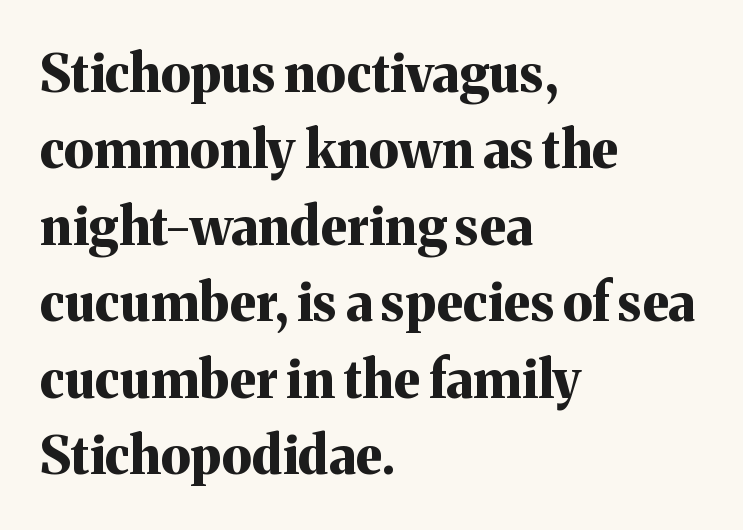
The image shows 52 px bold serif type, upright; set left-aligned, normal line spacing (1.47x), normal letter spacing, not underlined; medium stroke contrast and a medium x-height.
